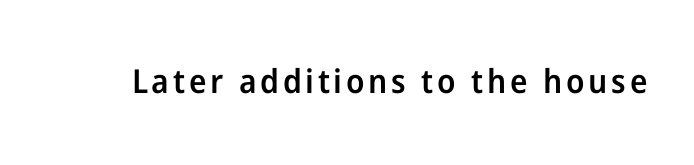
Spacing verdict: proportional, widths tailored to each character. Posture: vertical. The zone under the glyphs is completely vacant. Compared with an ordinary text face, these strokes are moderately heavier — a semibold. Nope, no serifs anywhere on these letters.
